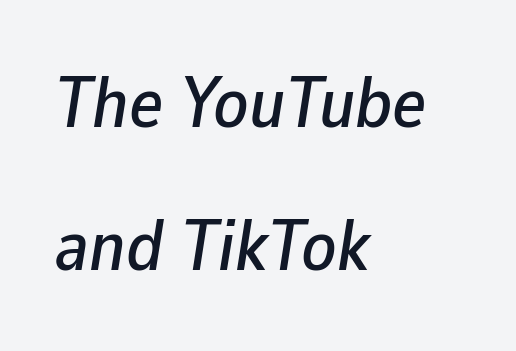
Each line starts at the same left margin while the right side varies. Only glyphs here, with clear space below each row. Notice the wide empty band between every row — that's loose leading. In terms of letterspacing, this is plain default setting. The typography opts for an oblique posture over an upright one. The letters advance in unequal steps, a hallmark of proportional type.
